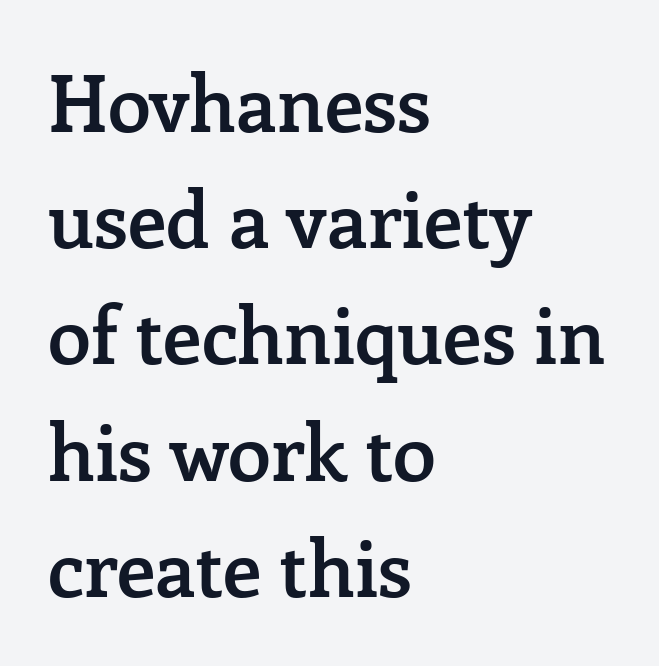
Check where the strokes stop: tiny serifs finish them off. You could not count columns in this text — the font is proportionally spaced. When letters stand straight like this, we call the style roman or upright. Weight check: semibold — heavier than regular, not quite bold. Notice how descenders clear the ascenders below comfortably — that's standard leading. Quick note: underline off.
